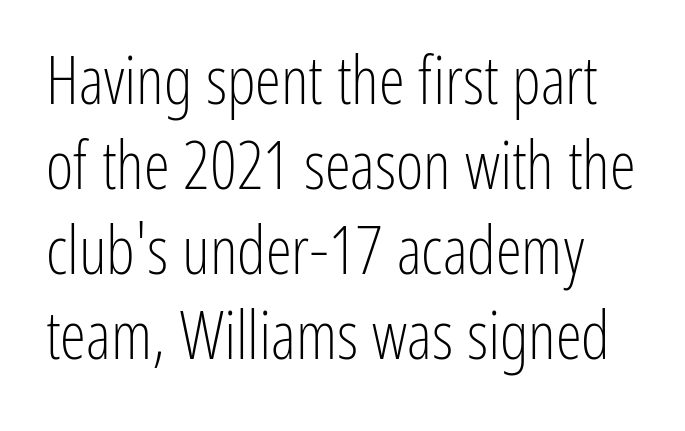
The image shows 66 px light, condensed sans-serif type, upright; set normal line spacing (1.29x), normal letter spacing, not underlined; low stroke contrast and a medium x-height.
